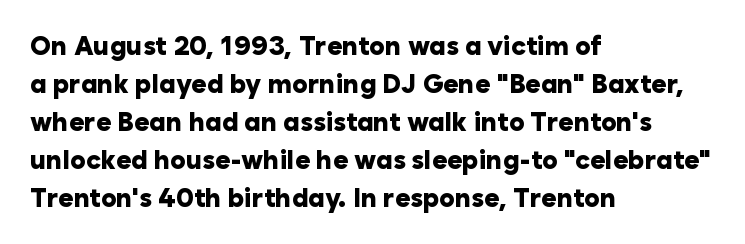
The image shows 26 px bold type, upright; set left-aligned, normal line spacing (1.46x), normal letter spacing, not underlined.
